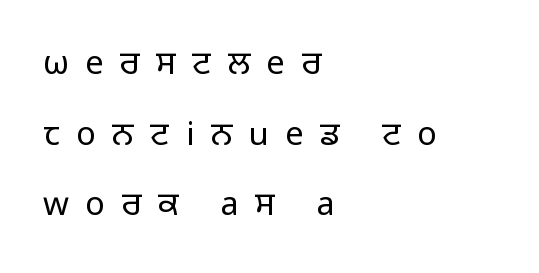
{"serif": "no", "italic": "no", "bold": "no", "weight": "regular", "width": "normal", "stroke_contrast": "low", "x_height": "medium", "monospaced": "no", "underline": "no", "align": "left", "line_spacing": "loose", "line_spacing_ratio": 2.14, "letter_spacing": "wide", "letter_spacing_em": 0.5, "glyph_px": 33}
